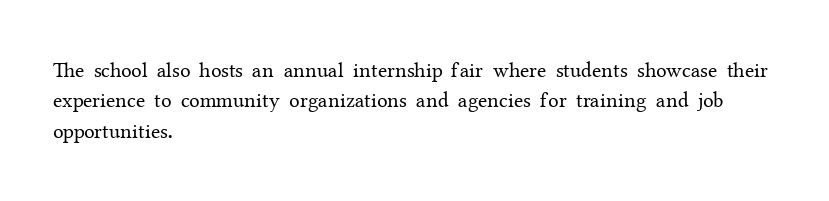
Letter spacing: default. Ink coverage per letter is moderate at most. The rag falls on the right side of this text block. Descenders are the only things crossing below the line. This block has exactly the height ordinary leading produces. This is the regular roman posture of the typeface.
